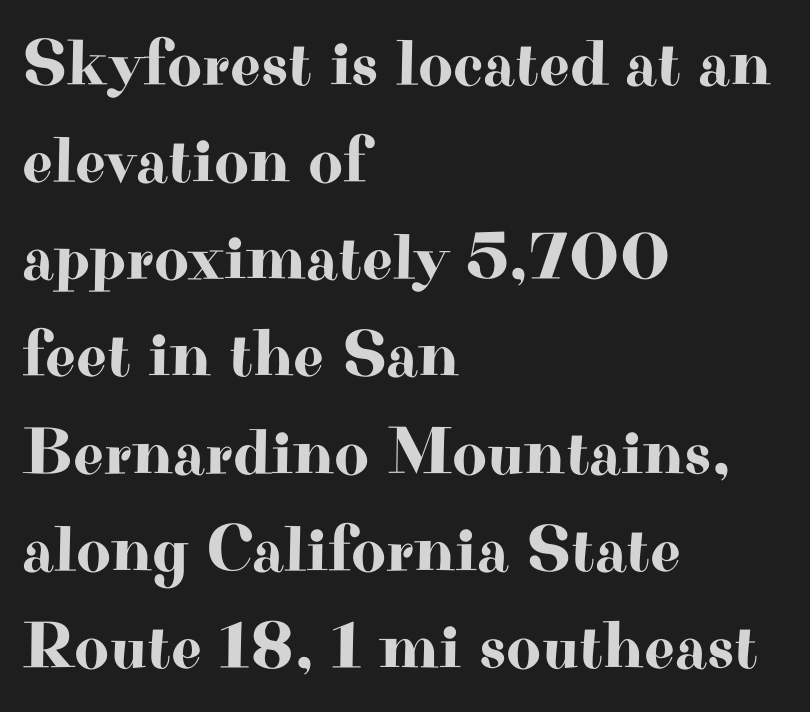
{"serif": "yes", "italic": "no", "width": "wide", "stroke_contrast": "high", "x_height": "small", "monospaced": "no", "underline": "no", "align": "left", "line_spacing": "normal", "line_spacing_ratio": 1.45, "letter_spacing": "normal", "letter_spacing_em": 0.0, "glyph_px": 67}
